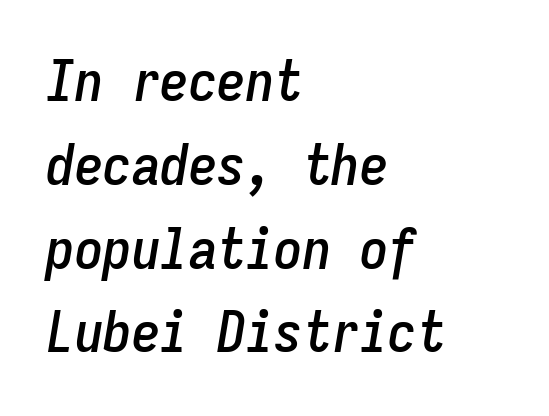
Rendered with sloped, italic letterforms. The foot of each line stays bare and open. Layout note: lines flush left. Summary of vertical rhythm: regular, with standard interline spacing. Is this a fixed-width face? Yes — each glyph sits in an identical cell.
